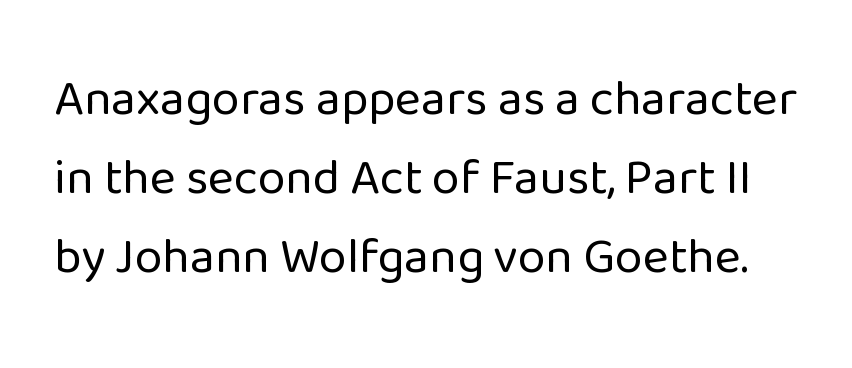
Q: Is the text bold? A: No.
Q: Is the text italic (slanted)? A: No, it is upright.
Q: Is the typeface a serif or a sans-serif typeface? A: Sans-serif.
Q: Is the text underlined? A: No.
Q: Is the spacing between letters normal or unusually wide? A: Normal.
Q: Is the spacing between lines tight, normal or loose? A: Normal.
Q: Width (condensed, normal, or wide)? A: Normal.
Q: Stroke contrast? A: Low.
Q: x-height? A: Medium.
Q: Monospaced? A: No.
